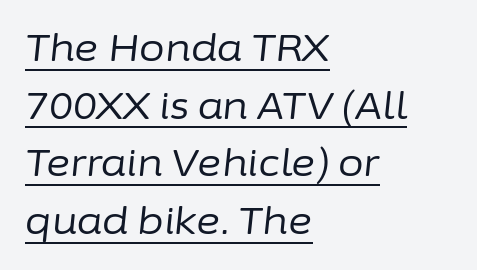
The letters sit at their default tracking, neither squeezed nor spread. These lines are set flush left with a ragged right edge. The lettering tilts uniformly, giving the passage an italic look. This rendering features underlined lettering. Character widths vary here, with narrow letters taking less room than wide ones.
